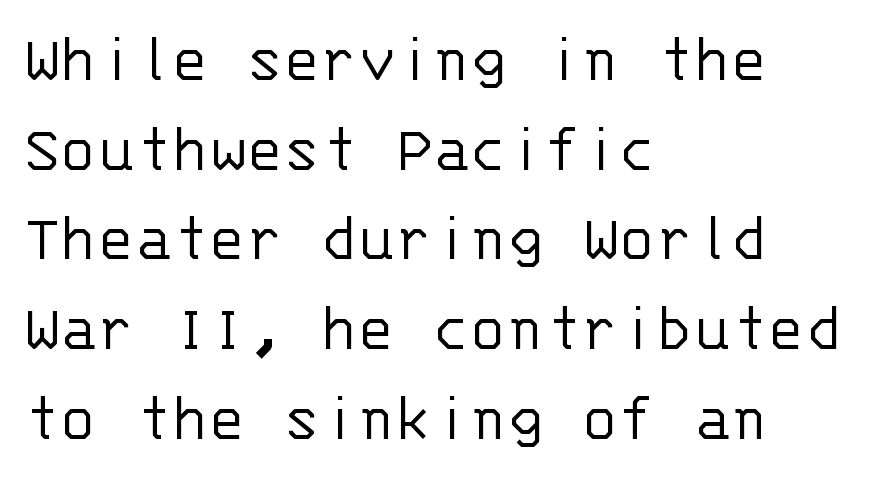
Monospaced: the letters line up in strict vertical columns. A normal amount of white space separates one row of letters from the next. The face used here is rendered with its standard letterfit. Is there any slant? The stems are plumb.
